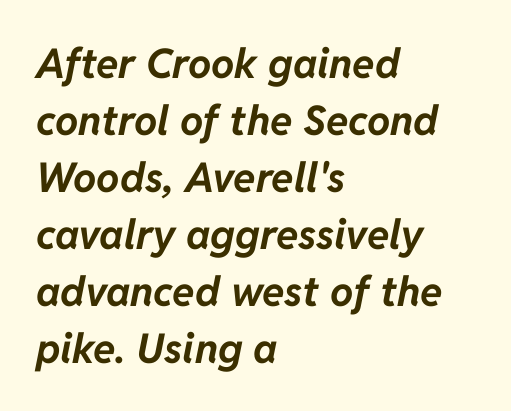
The image shows 41 px bold type, italic (leaning right); set left-aligned, normal line spacing (1.39x), normal letter spacing, not underlined; low stroke contrast and a medium x-height.
